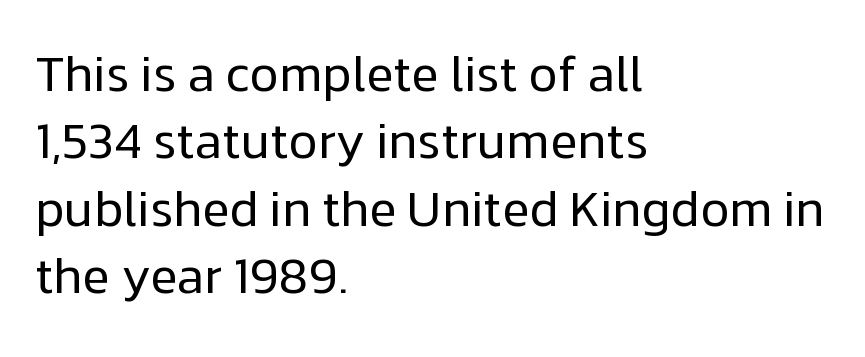
The rendering uses natural spacing where letterforms have individual widths. Heaviness? Minimal to ordinary, like unemphasized prose. Descender tails drop into unmarked territory. Nothing unusual about the tracking: characters are spaced as the font intends.
